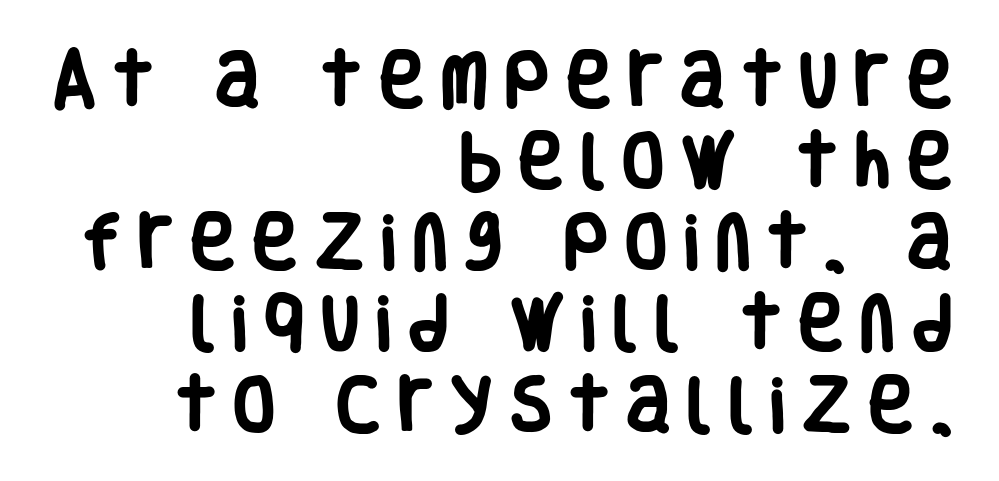
Q: Is the text bold? A: Yes.
Q: Is the text italic (slanted)? A: No, it is upright.
Q: Is the typeface a serif or a sans-serif typeface? A: Sans-serif.
Q: Is the text underlined? A: No.
Q: How is the paragraph aligned? A: Right-aligned.
Q: Is the spacing between letters normal or unusually wide? A: Unusually wide.
Q: Is the spacing between lines tight, normal or loose? A: Normal.
Q: Width (condensed, normal, or wide)? A: Condensed.
Q: Stroke contrast? A: Low.
Q: x-height? A: Large.
Q: Monospaced? A: No.
